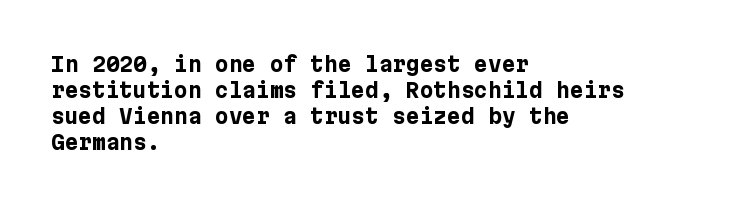
{"italic": "no", "bold": "yes", "underline": "no", "align": "left", "line_spacing_ratio": 1.24, "letter_spacing": "normal", "letter_spacing_em": 0.0, "glyph_px": 21}
